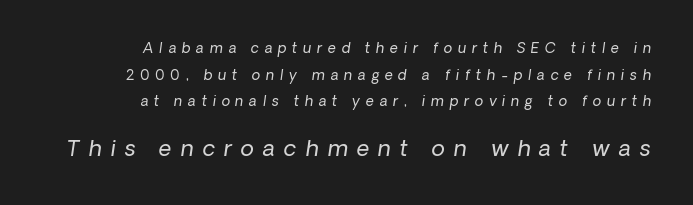
Style check: oblique. Type size steps up from the first block to the second. Look at the tracking — it's clearly loosened, letters drifting apart. Notice how the passage keeps a crisp vertical edge on the right only. Rows of type keep a wide berth in the vertical direction. Vertical stems look standard width or narrower in stroke.
